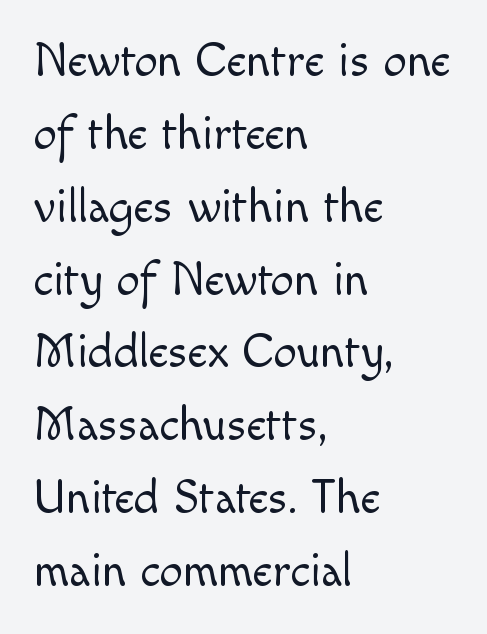
The strokes are not fattened; the text isn't bold. If you drew a line through each stem, it would be perfectly vertical. The rendering uses a moderate line-height, typical for paragraphs. The setting favours the left margin, as ordinary paragraphs usually do. No extra tracking has been applied to these lines.
